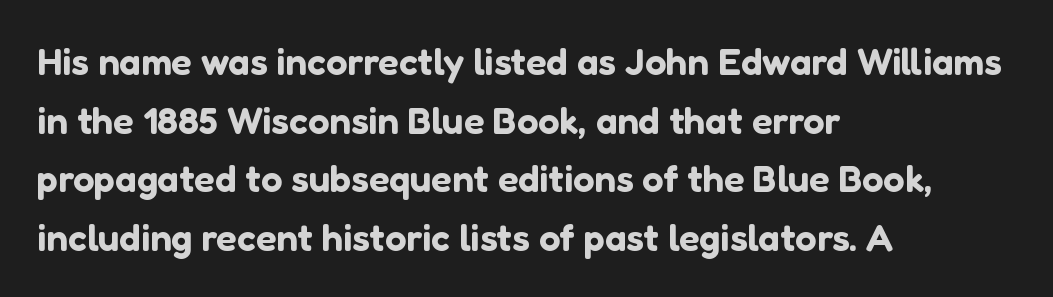
Where is the straight margin? On the left. One glance says typical: line gaps are just what's usual. Is this a fixed-width face? No — the glyphs have proportional, varying widths. A sans-serif font was chosen for this passage. Decoration check: the copy has no underline. No italicization has been applied; the sample stays upright.
